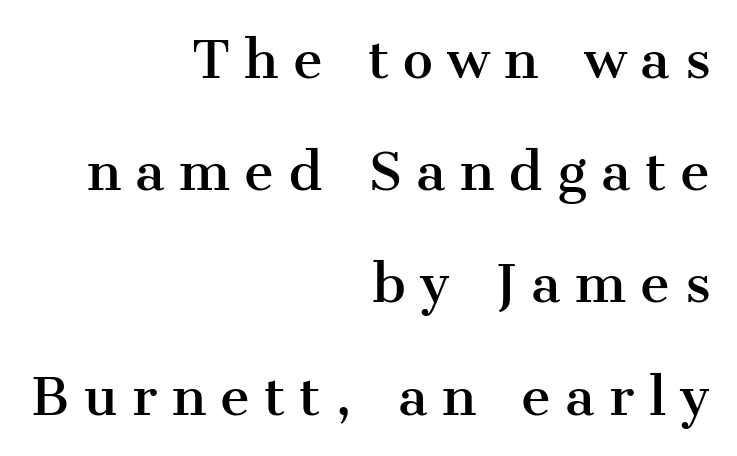
The image shows 51 px serif type, upright; set right-aligned, loose line spacing (2.2x), unusually wide letter spacing (+0.28 em), not underlined; medium stroke contrast and a medium x-height.
